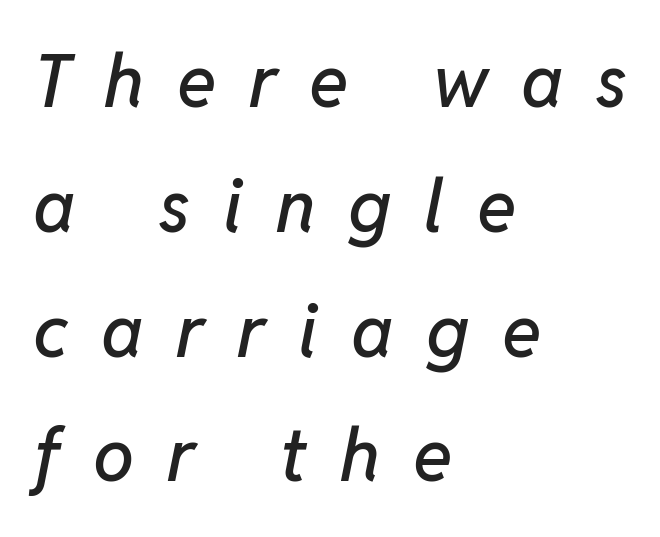
Q: Is the text italic (slanted)? A: Yes, it leans right by about 11 degrees.
Q: Is the text underlined? A: No.
Q: How is the paragraph aligned? A: Left-aligned.
Q: Is the spacing between letters normal or unusually wide? A: Unusually wide.
Q: Width (condensed, normal, or wide)? A: Normal.
Q: Stroke contrast? A: Low.
Q: x-height? A: Medium.
Q: Monospaced? A: No.
